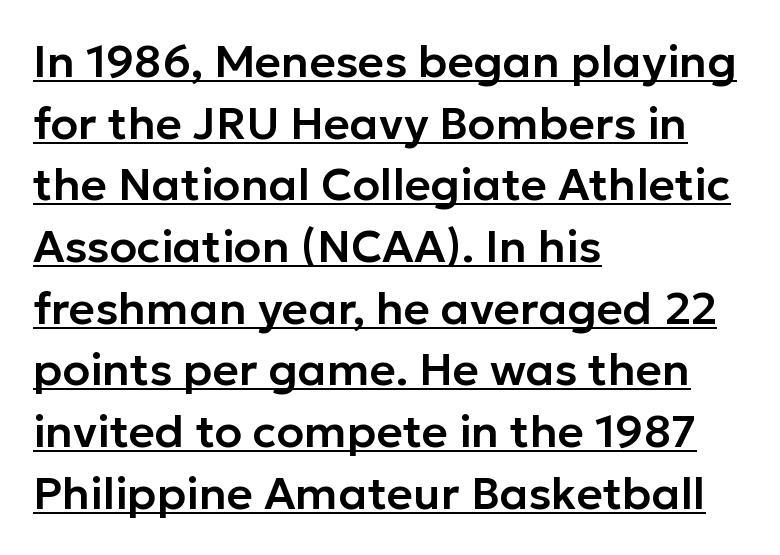
The image shows 45 px sans-serif type, upright; set left-aligned, normal line spacing (1.37x), normal letter spacing, underlined; low stroke contrast and a medium x-height.
